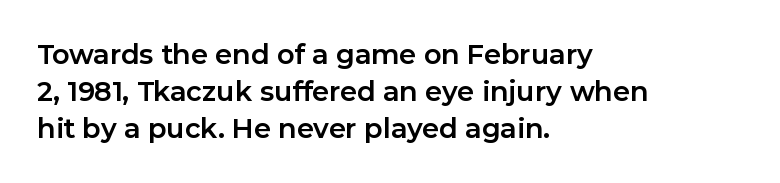
The image shows 27 px bold type, upright; set left-aligned, normal line spacing (1.37x), normal letter spacing, not underlined.
